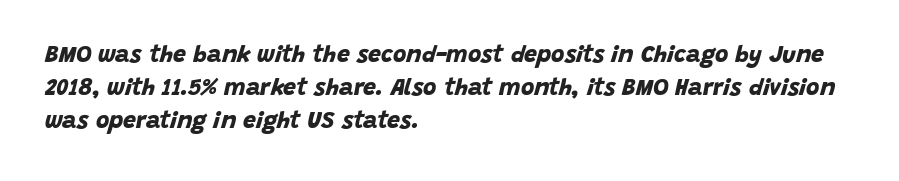
The image shows 23 px bold type; set left-aligned, normal line spacing (1.44x), normal letter spacing, not underlined.
